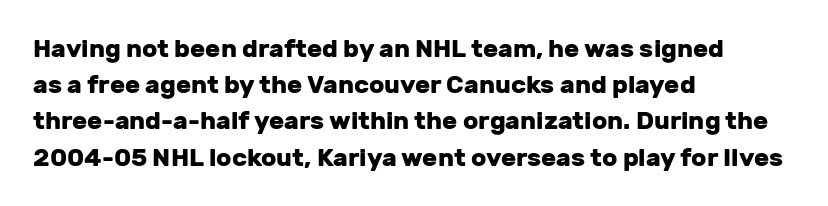
{"italic": "no", "bold": "yes", "underline": "no", "align": "left", "line_spacing": "normal", "line_spacing_ratio": 1.45, "letter_spacing": "normal", "letter_spacing_em": 0.0, "glyph_px": 25}
